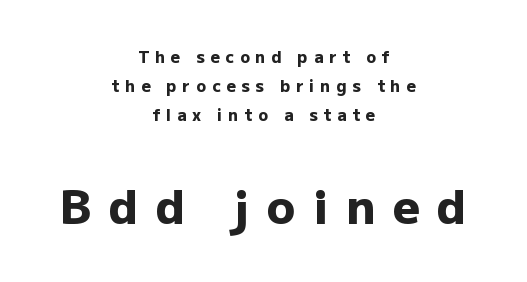
Just letters on the line, the space beneath them empty. This is heavy type, rendered in bold. The letters carry no serifs — their stems end cleanly without finishing strokes. Each word looks stretched out because of the extra space between its letters. Compared with a flush-left layout, this one balances lines on the center instead. The axis of the letterforms is exactly vertical.
